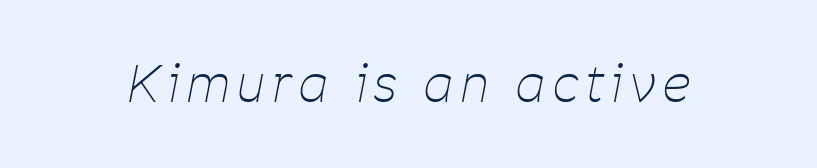
Q: Is the text bold? A: No.
Q: Is the text italic (slanted)? A: Yes, it leans right by about 11 degrees.
Q: Is the text underlined? A: No.
Q: Width (condensed, normal, or wide)? A: Condensed.
Q: Stroke contrast? A: Low.
Q: x-height? A: Medium.
Q: Monospaced? A: No.
